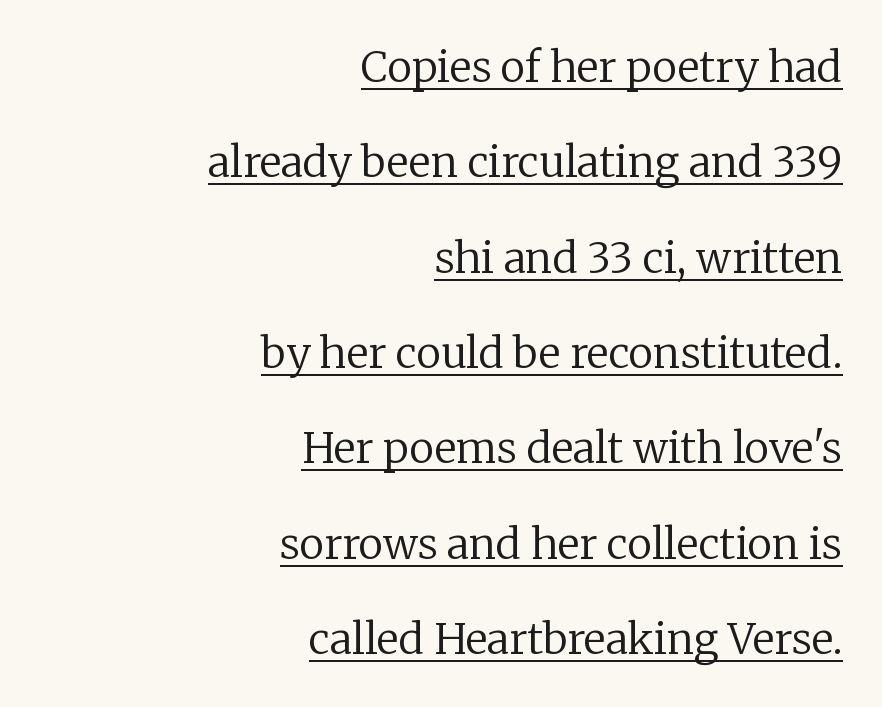
{"serif": "yes", "italic": "no", "bold": "no", "weight": "regular", "width": "normal", "stroke_contrast": "low", "x_height": "medium", "monospaced": "no", "underline": "yes", "align": "right", "line_spacing": "loose", "line_spacing_ratio": 2.27, "letter_spacing": "normal", "letter_spacing_em": 0.0, "glyph_px": 42}
